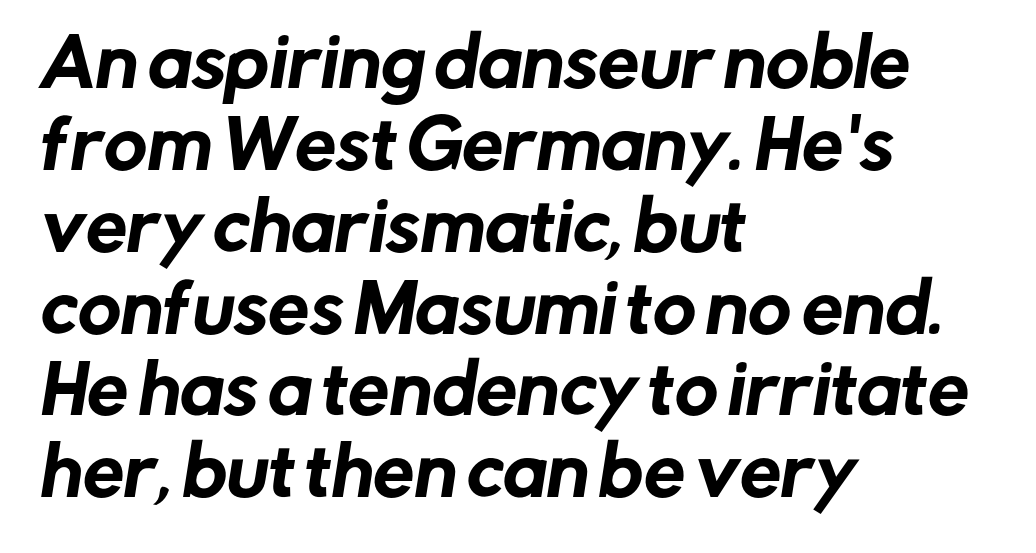
The passage shown has conventional tracking throughout. Descenders are the only things crossing below the line. This sample has the flowing, uneven cadence of proportional lettering. The paragraph shown leans on its left margin. Stroke terminals: plain, sans-serif.
